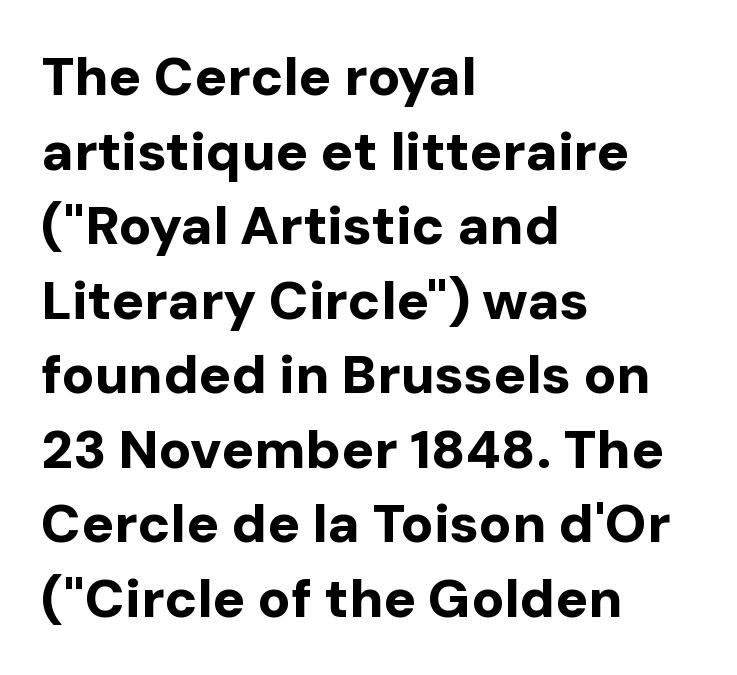
The image shows 54 px bold sans-serif type, upright; set left-aligned, normal line spacing (1.38x), normal letter spacing, not underlined; low stroke contrast and a medium x-height.
